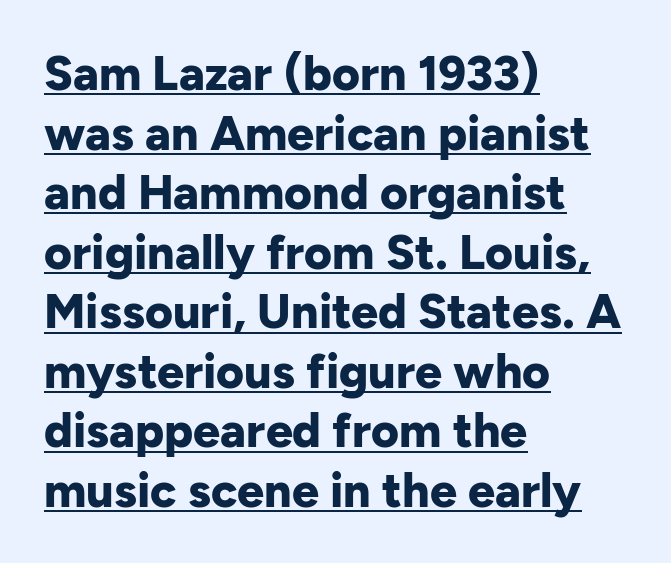
Is there an underline? Yes — a line sits under the letters. Posture: upright roman. The letters advance in unequal steps, a hallmark of proportional type. Compared with typical body copy, the letter spacing here is the same.
